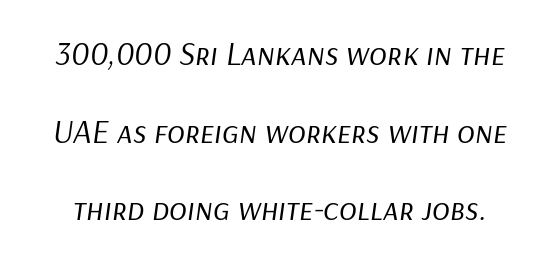
The letterforms sit at book weight or below. No extra tracking has been applied to these lines. Here the designer chose a conventional face with non-uniform glyph widths. A typesetter would call this leading open, well beyond the default.
